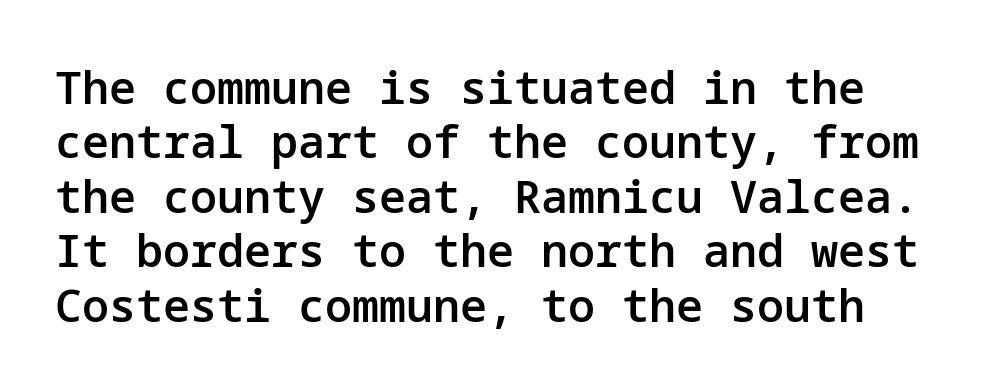
{"serif": "no", "italic": "no", "bold": "semi", "weight": "semibold", "width": "normal", "stroke_contrast": "low", "x_height": "medium", "underline": "no", "line_spacing_ratio": 1.21, "letter_spacing": "normal", "letter_spacing_em": 0.0, "glyph_px": 45}
